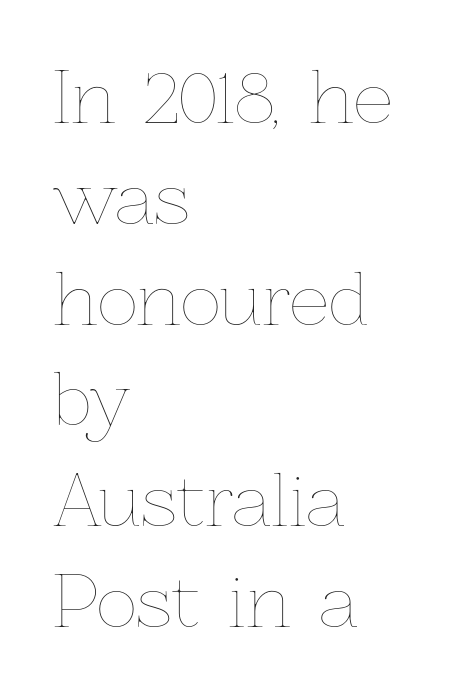
{"italic": "no", "bold": "no", "weight": "thin", "width": "normal", "stroke_contrast": "low", "x_height": "medium", "monospaced": "no", "underline": "no", "align": "left", "line_spacing": "normal", "line_spacing_ratio": 1.44, "letter_spacing": "normal", "letter_spacing_em": 0.0, "glyph_px": 70}
